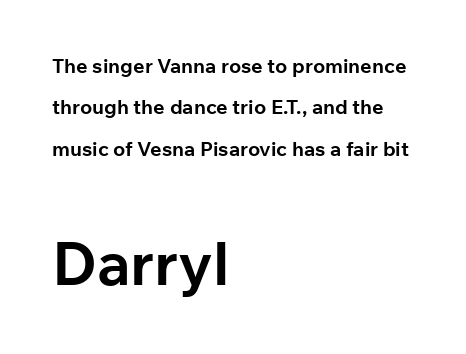
Honestly, the rows look like they've been pulled way apart. Tracking here is standard; glyphs follow each other at the usual distance. The words here are not underlined. Posture: straight, roman, zero tilt.
